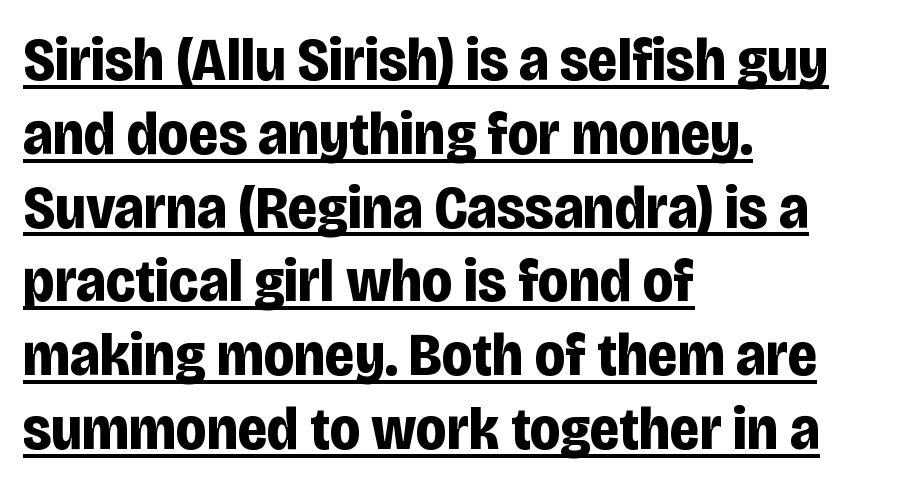
Q: Is the text bold? A: Yes.
Q: Is the text italic (slanted)? A: No, it is upright.
Q: Is the typeface a serif or a sans-serif typeface? A: Sans-serif.
Q: Is the text underlined? A: Yes.
Q: How is the paragraph aligned? A: Left-aligned.
Q: Is the spacing between letters normal or unusually wide? A: Normal.
Q: Width (condensed, normal, or wide)? A: Condensed.
Q: Stroke contrast? A: Low.
Q: x-height? A: Large.
Q: Monospaced? A: No.
